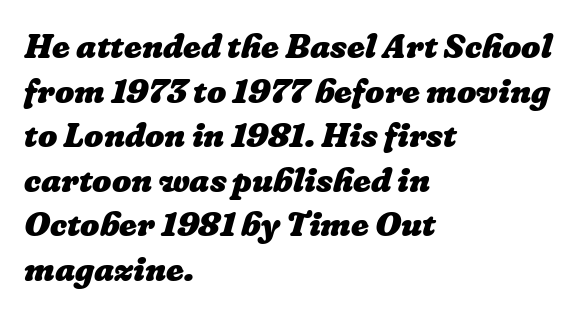
Descender tails drop into unmarked territory. A typesetter would call this proportional, since set widths differ per character. If you measured baseline to baseline, you'd find a middling distance. Teacher's note: observe the even left margin — that is flush-left alignment. These lines carry a lot of weight — the face is fully bold.
